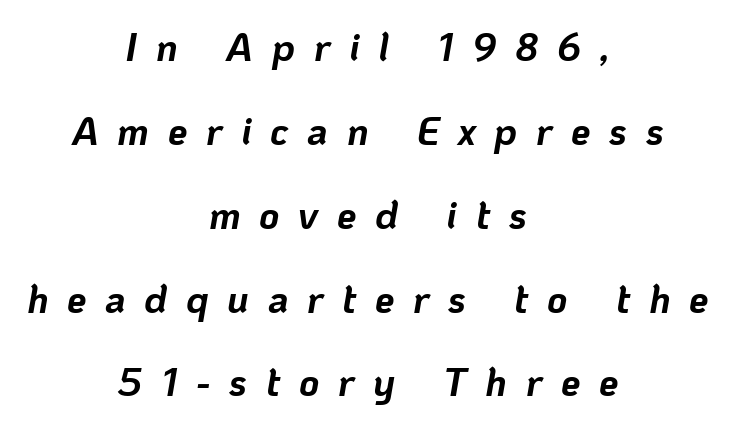
Nobody drew a line under any word here. Would a proofreader flag this as italicized? Yes. The lines are spread far apart with generous leading. This sample uses expanded letter spacing, leaving extra air between glyphs.
